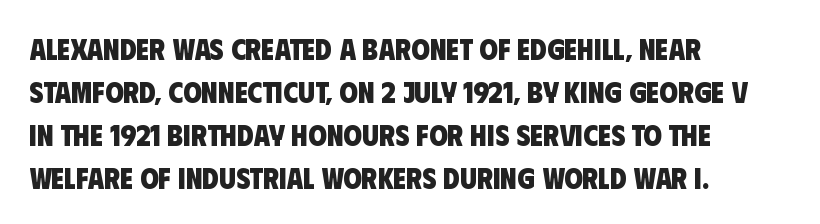
Q: Is the text bold? A: Yes.
Q: Is the typeface a serif or a sans-serif typeface? A: Sans-serif.
Q: Is the text underlined? A: No.
Q: How is the paragraph aligned? A: Left-aligned.
Q: Is the spacing between letters normal or unusually wide? A: Normal.
Q: Is the spacing between lines tight, normal or loose? A: Normal.
Q: Width (condensed, normal, or wide)? A: Condensed.
Q: Stroke contrast? A: Low.
Q: x-height? A: Large.
Q: Monospaced? A: No.
